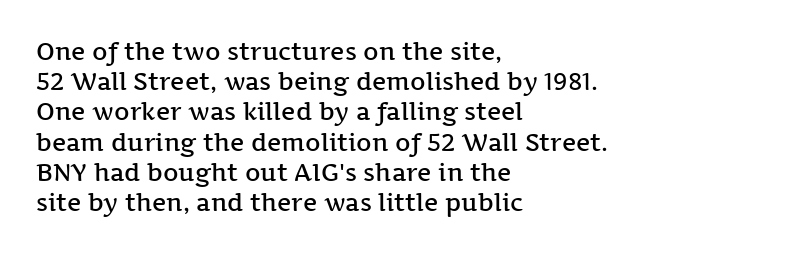
Q: Is the text bold? A: Semi-bold.
Q: Is the text italic (slanted)? A: No, it is upright.
Q: Is the text underlined? A: No.
Q: How is the paragraph aligned? A: Left-aligned.
Q: Is the spacing between letters normal or unusually wide? A: Normal.
Q: Is the spacing between lines tight, normal or loose? A: Normal.
